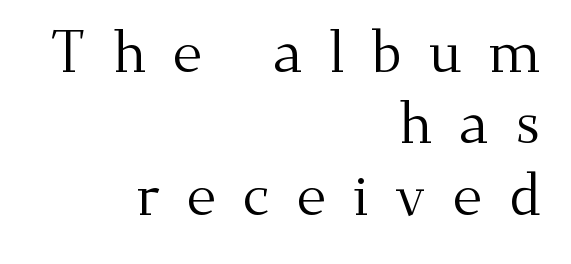
Q: Is the text bold? A: No.
Q: Is the text italic (slanted)? A: No, it is upright.
Q: Is the typeface a serif or a sans-serif typeface? A: Serif.
Q: Is the text underlined? A: No.
Q: How is the paragraph aligned? A: Right-aligned.
Q: Is the spacing between letters normal or unusually wide? A: Unusually wide.
Q: Width (condensed, normal, or wide)? A: Normal.
Q: Stroke contrast? A: Medium.
Q: x-height? A: Small.
Q: Monospaced? A: No.
